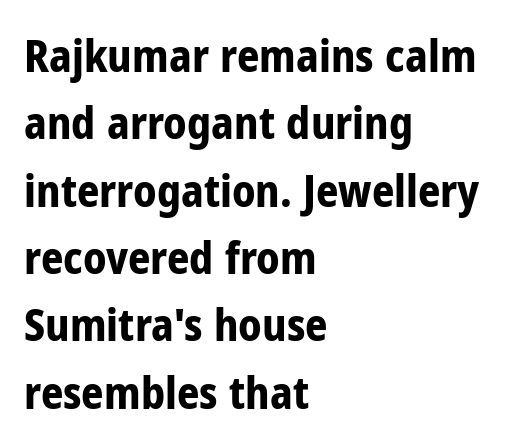
The image shows 44 px bold, condensed sans-serif type, upright; set left-aligned, normal line spacing (1.53x), normal letter spacing, not underlined; low stroke contrast and a medium x-height.
